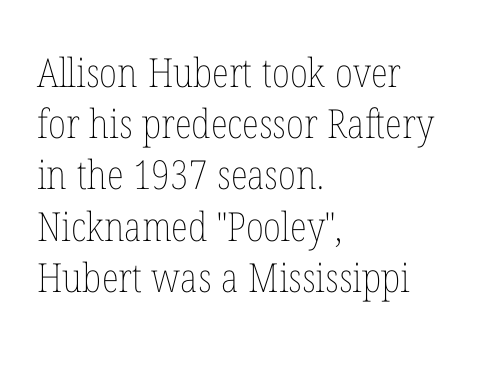
Q: Is the text bold? A: No.
Q: Is the text italic (slanted)? A: No, it is upright.
Q: Is the text underlined? A: No.
Q: How is the paragraph aligned? A: Left-aligned.
Q: Is the spacing between letters normal or unusually wide? A: Normal.
Q: Is the spacing between lines tight, normal or loose? A: Normal.
Q: Width (condensed, normal, or wide)? A: Condensed.
Q: Stroke contrast? A: Low.
Q: x-height? A: Medium.
Q: Monospaced? A: No.
